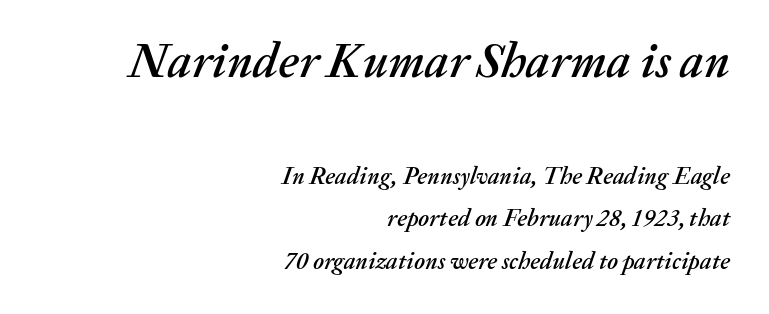
The image shows 49 px text type, italic (leaning right); set right-aligned, line spacing 1.77x, normal letter spacing, not underlined; the first (top) block is 2.04x larger; medium stroke contrast and a medium x-height.
